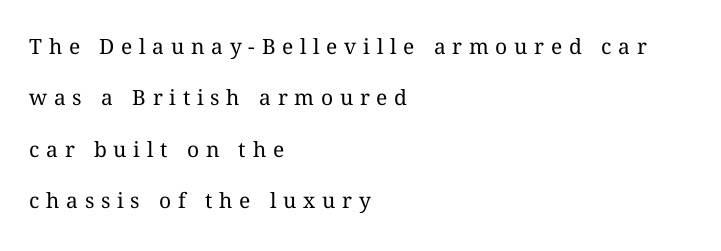
{"italic": "no", "bold": "no", "underline": "no", "align": "left", "line_spacing": "loose", "line_spacing_ratio": 2.45, "letter_spacing": "wide", "letter_spacing_em": 0.32, "glyph_px": 21}
